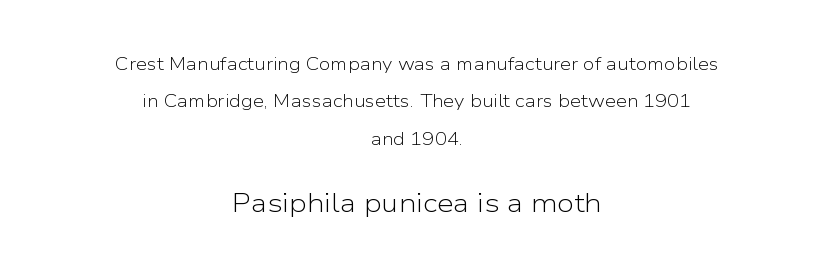
Weight class: somewhere from thin through regular. When letters stand straight like this, we call the style roman or upright. Neither beginnings nor endings align; midpoints do. A great deal of white space separates one row of letters from the next. The gap between lines stays unmarked. The letters in the lower block stand taller than those in the block above.
